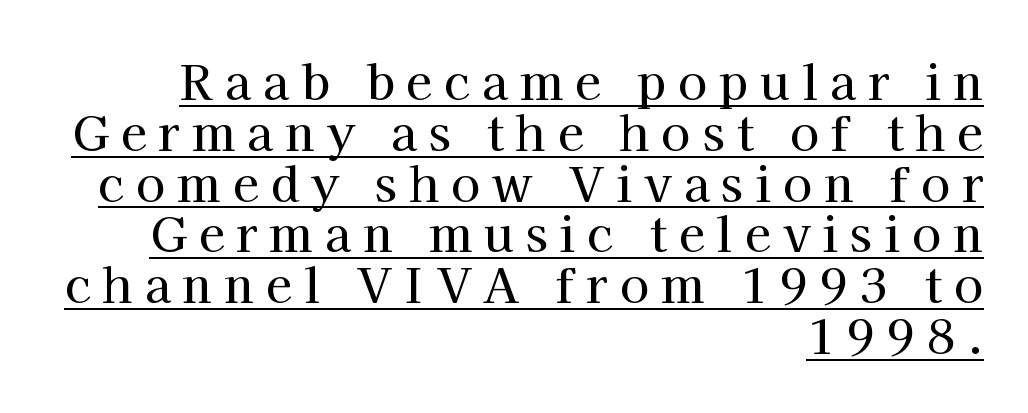
The image shows 47 px serif type, upright; set right-aligned, tight line spacing (1.08x), unusually wide letter spacing (+0.26 em), underlined; high stroke contrast and a medium x-height.
